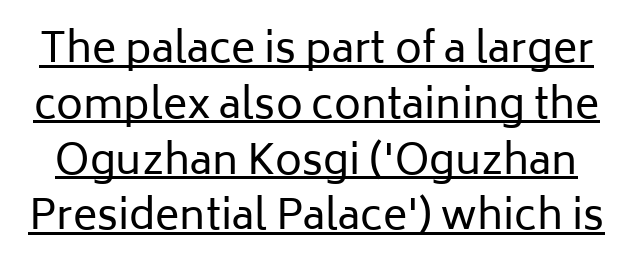
The image shows 41 px regular-weight sans-serif type, upright; set normal line spacing (1.36x), normal letter spacing, underlined; low stroke contrast and a medium x-height.
